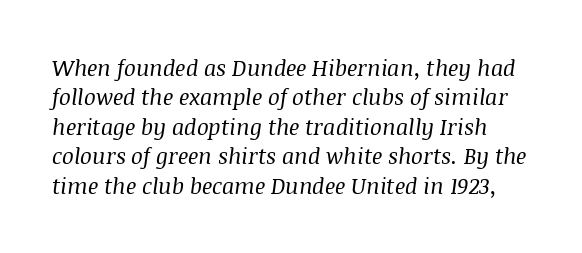
Q: Is the text bold? A: No.
Q: Is the text italic (slanted)? A: Yes, it leans right by about 8 degrees.
Q: Is the text underlined? A: No.
Q: Is the spacing between letters normal or unusually wide? A: Normal.
Q: Is the spacing between lines tight, normal or loose? A: Normal.
